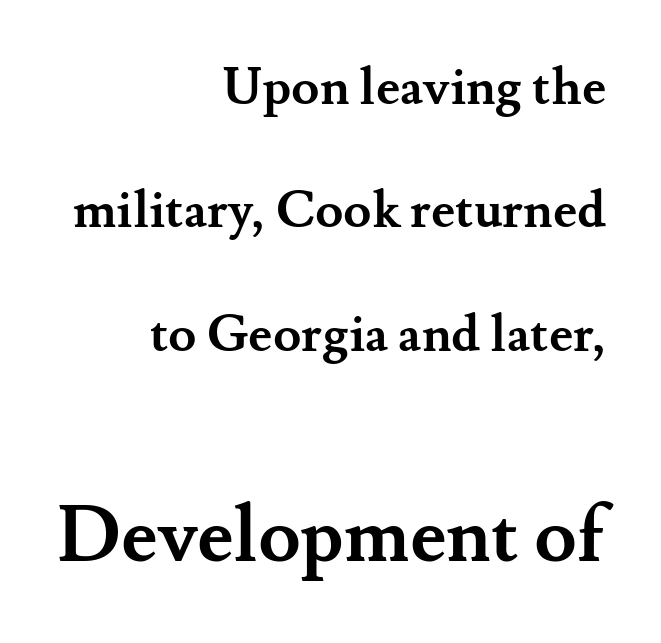
These lines are rendered in a variable-pitch font. Character size in the trailing block exceeds that of the leading block. On the weight axis this lands at bold, roughly 700. When letters stand straight like this, we call the style roman or upright. Tracking value appears to be zero — textbook default spacing.
